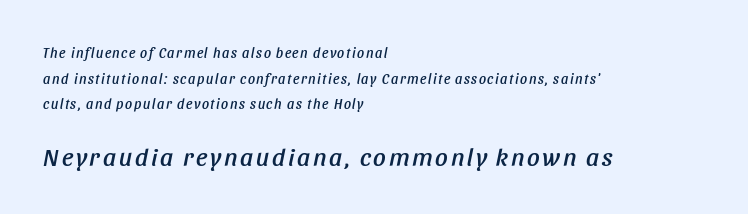
Q: Is the text italic (slanted)? A: Yes, it leans right by about 11 degrees.
Q: Is the text underlined? A: No.
Q: How is the paragraph aligned? A: Left-aligned.
Q: Which block of text is set in a larger size, the first (top) or the second (bottom)? A: The second (bottom) one.
